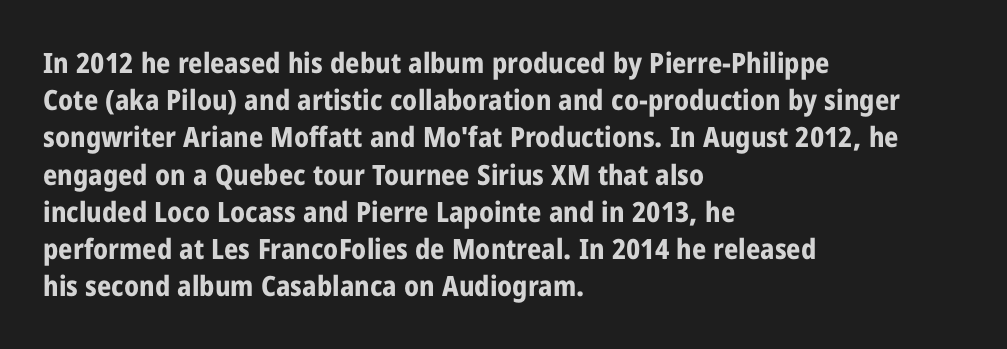
The image shows 28 px bold, condensed sans-serif type, upright; set left-aligned, normal line spacing (1.33x), normal letter spacing, not underlined; low stroke contrast and a medium x-height.
